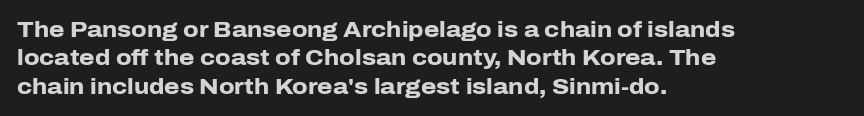
The image shows 22 px bold type, upright; set left-aligned, normal line spacing (1.29x), normal letter spacing, not underlined.
